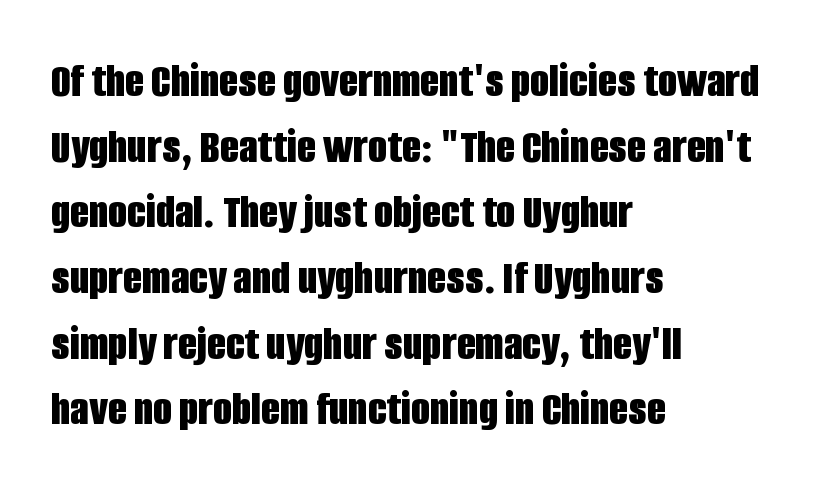
{"serif": "no", "italic": "no", "bold": "yes", "weight": "bold", "width": "condensed", "stroke_contrast": "low", "x_height": "large", "monospaced": "no", "underline": "no", "align": "left", "line_spacing": "normal", "line_spacing_ratio": 1.34, "letter_spacing": "normal", "letter_spacing_em": 0.0, "glyph_px": 49}
